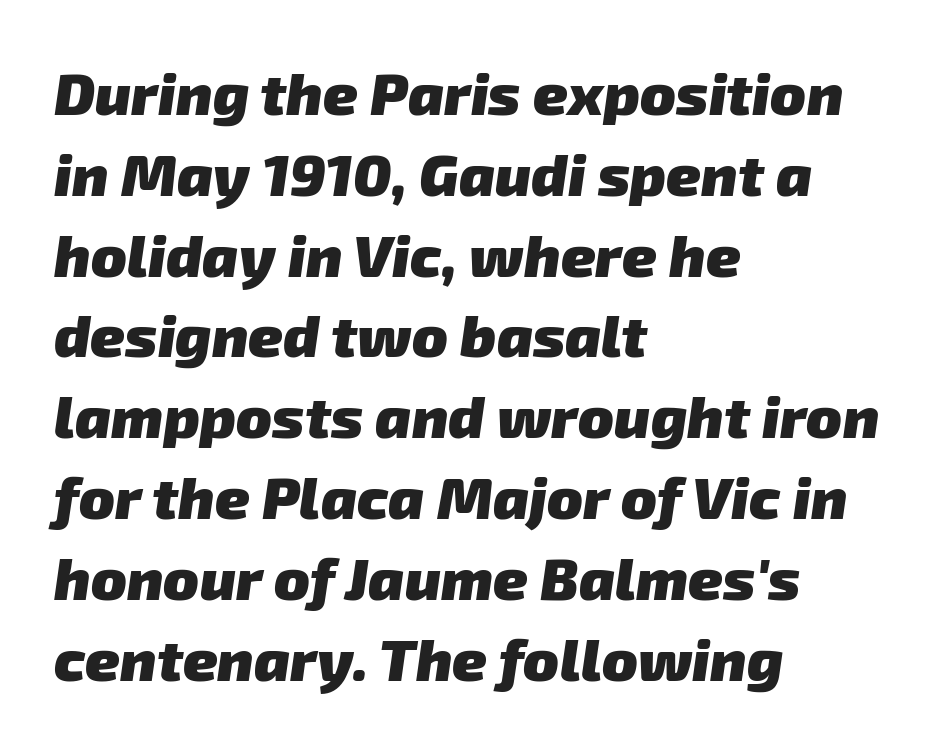
Q: Is the text bold? A: Yes.
Q: Is the typeface a serif or a sans-serif typeface? A: Sans-serif.
Q: Is the text underlined? A: No.
Q: How is the paragraph aligned? A: Left-aligned.
Q: Is the spacing between letters normal or unusually wide? A: Normal.
Q: Is the spacing between lines tight, normal or loose? A: Normal.
Q: Width (condensed, normal, or wide)? A: Normal.
Q: Stroke contrast? A: Low.
Q: x-height? A: Medium.
Q: Monospaced? A: No.
